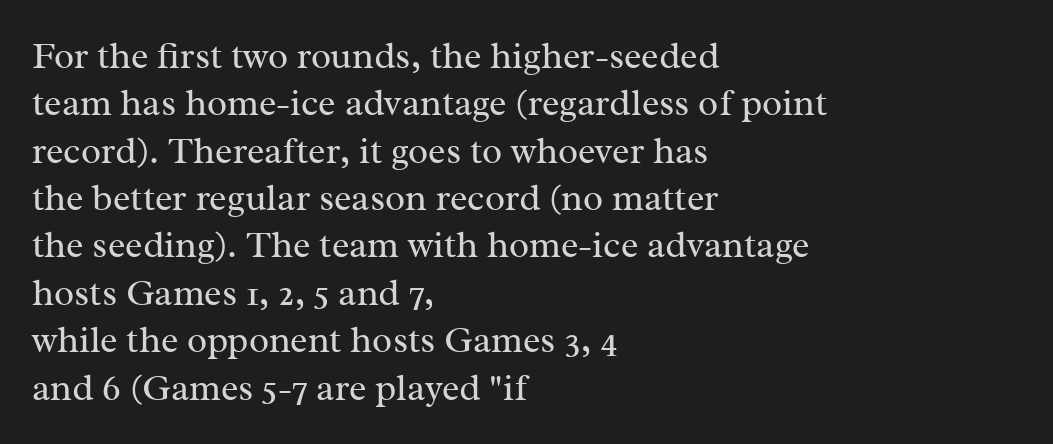
{"serif": "yes", "italic": "no", "bold": "no", "weight": "regular", "width": "normal", "stroke_contrast": "medium", "x_height": "medium", "monospaced": "no", "underline": "no", "align": "left", "line_spacing": "normal", "line_spacing_ratio": 1.28, "letter_spacing": "normal", "letter_spacing_em": 0.0, "glyph_px": 37}
